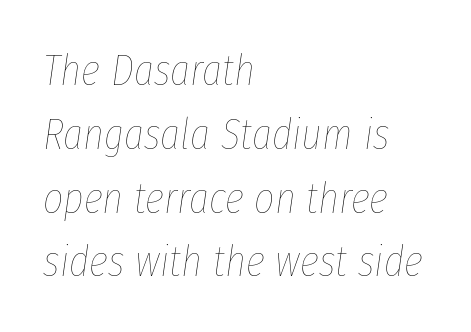
The image shows 44 px thin, condensed type, italic (leaning right); set left-aligned, normal line spacing (1.45x), normal letter spacing, not underlined; low stroke contrast and a medium x-height.
